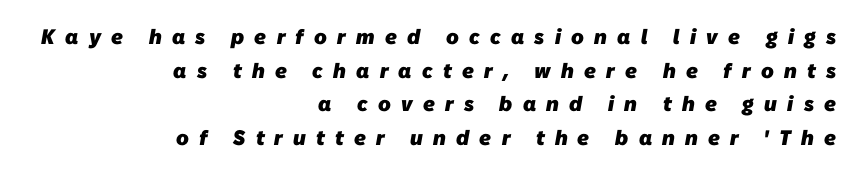
The image shows 21 px bold type; set right-aligned, normal line spacing (1.6x), unusually wide letter spacing (+0.49 em), not underlined.
